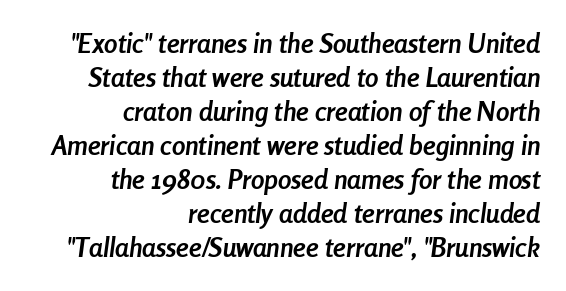
{"italic": "yes", "lean": "right", "slant_degrees": 8, "bold": "yes", "underline": "no", "align": "right", "line_spacing": "normal", "line_spacing_ratio": 1.26, "letter_spacing": "normal", "letter_spacing_em": 0.0, "glyph_px": 27}
